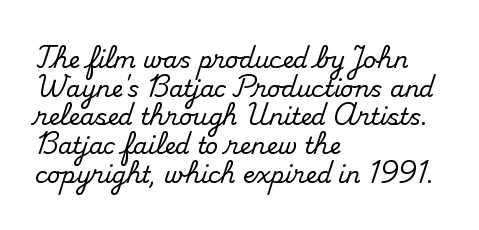
The letters sit at their default tracking, neither squeezed nor spread. The space between consecutive lines is moderate. This sample is left-justified, so line endings fall wherever the words run out. The string is rendered with underlining switched off.
